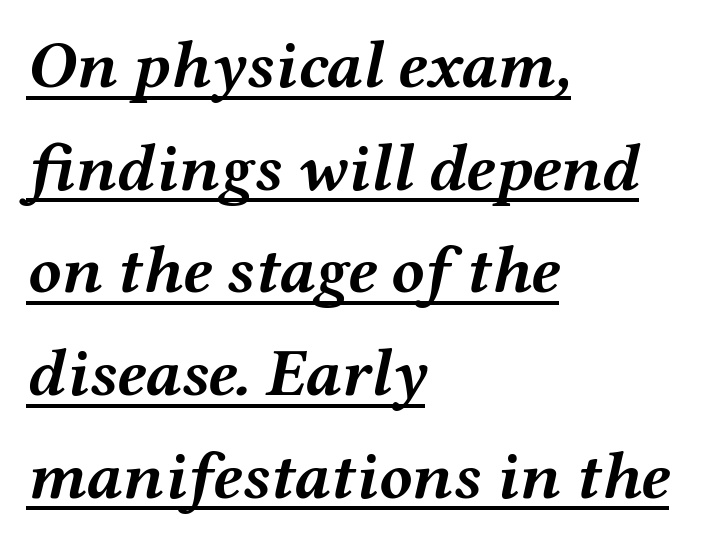
Q: Is the text bold? A: Yes.
Q: Is the text italic (slanted)? A: Yes, it leans right by about 12 degrees.
Q: Is the text underlined? A: Yes.
Q: How is the paragraph aligned? A: Left-aligned.
Q: Is the spacing between letters normal or unusually wide? A: Normal.
Q: Is the spacing between lines tight, normal or loose? A: Normal.
Q: Width (condensed, normal, or wide)? A: Wide.
Q: Stroke contrast? A: Medium.
Q: x-height? A: Medium.
Q: Monospaced? A: No.
